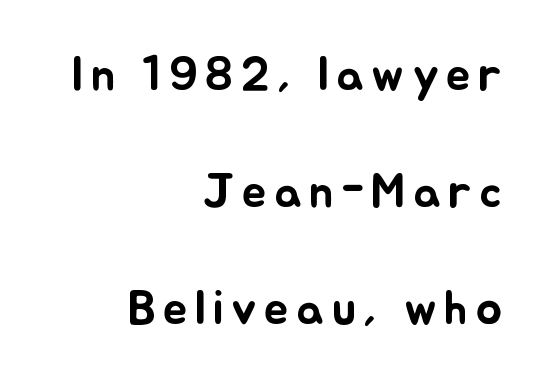
Q: Is the text italic (slanted)? A: No, it is upright.
Q: Is the text underlined? A: No.
Q: How is the paragraph aligned? A: Right-aligned.
Q: Is the spacing between lines tight, normal or loose? A: Loose.
Q: Width (condensed, normal, or wide)? A: Normal.
Q: Stroke contrast? A: Low.
Q: x-height? A: Small.
Q: Monospaced? A: No.
